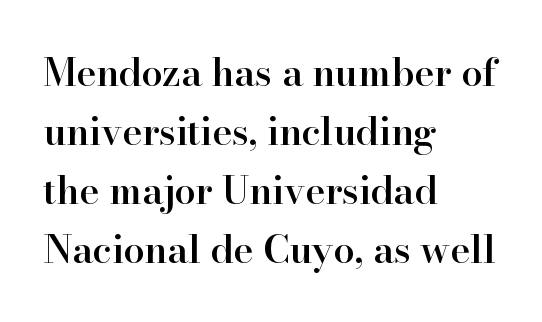
What stands out about the letter spacing? Nothing — it is the standard amount. The glyphs have the mass of a demibold cut, below bold. Reading down the column, the eye jumps a familiar distance to each next line. I'd call this a serif setting — the letters wear small feet.
